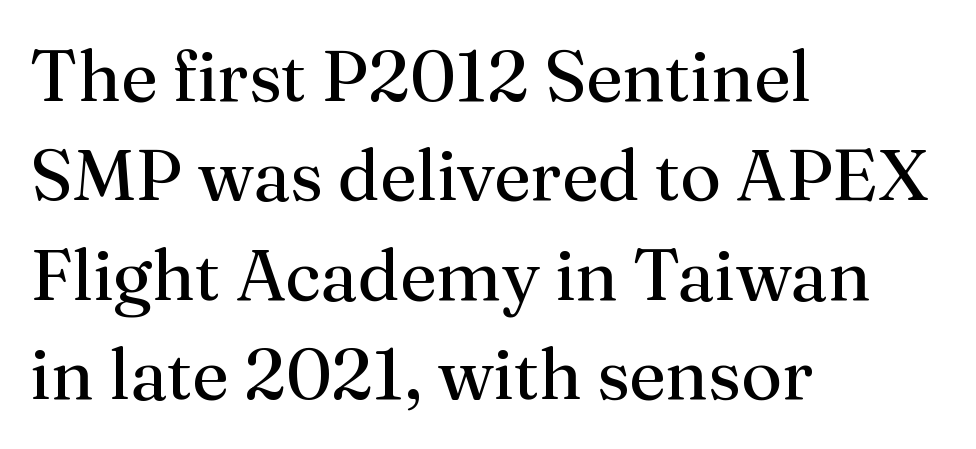
A classic flush-left, rag-right setting is used for this passage. Spacing between characters is what you'd get straight out of the box. The typesetting does not lean heavy: it is not bold. Type style note: has serifs. Tall strokes in this sample are plumb rather than angled. Has an underline been added? It has not.
